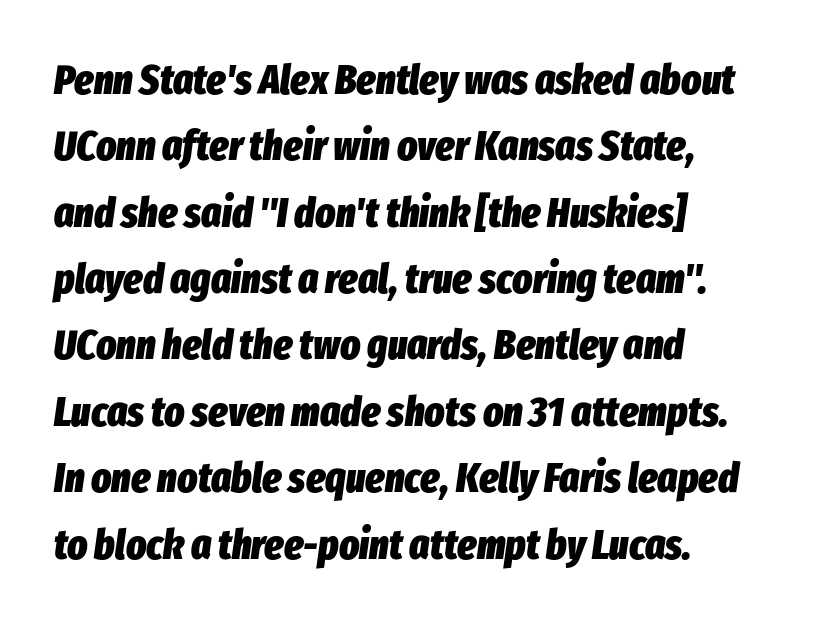
The image shows 42 px heavy, condensed type, italic (leaning right); set left-aligned, normal line spacing (1.58x), normal letter spacing, not underlined; low stroke contrast and a medium x-height.
